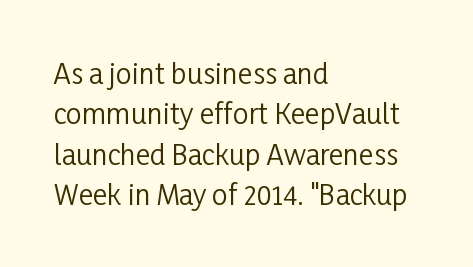
Q: Is the text bold? A: No.
Q: Is the text italic (slanted)? A: No, it is upright.
Q: Is the typeface a serif or a sans-serif typeface? A: Sans-serif.
Q: Is the text underlined? A: No.
Q: How is the paragraph aligned? A: Left-aligned.
Q: Is the spacing between letters normal or unusually wide? A: Normal.
Q: Is the spacing between lines tight, normal or loose? A: Normal.
Q: Width (condensed, normal, or wide)? A: Condensed.
Q: Stroke contrast? A: Low.
Q: x-height? A: Medium.
Q: Monospaced? A: No.
